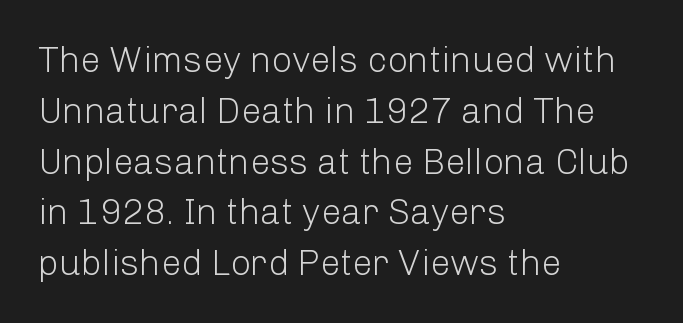
Q: Is the text bold? A: No.
Q: Is the text italic (slanted)? A: No, it is upright.
Q: Is the typeface a serif or a sans-serif typeface? A: Sans-serif.
Q: Is the text underlined? A: No.
Q: How is the paragraph aligned? A: Left-aligned.
Q: Is the spacing between letters normal or unusually wide? A: Normal.
Q: Is the spacing between lines tight, normal or loose? A: Normal.
Q: Width (condensed, normal, or wide)? A: Normal.
Q: Stroke contrast? A: Low.
Q: x-height? A: Medium.
Q: Monospaced? A: No.
